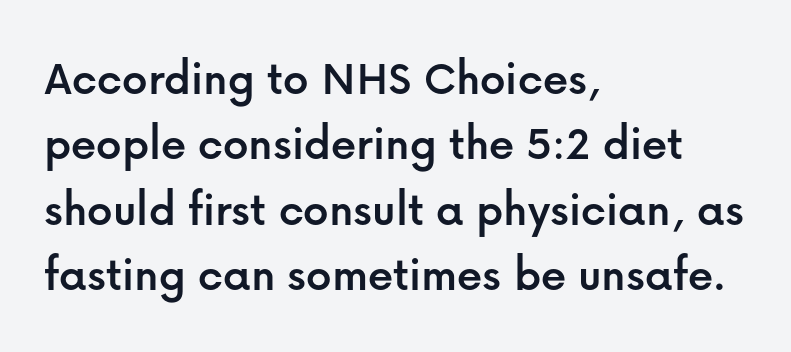
Q: Is the text italic (slanted)? A: No, it is upright.
Q: Is the typeface a serif or a sans-serif typeface? A: Sans-serif.
Q: Is the text underlined? A: No.
Q: How is the paragraph aligned? A: Left-aligned.
Q: Is the spacing between letters normal or unusually wide? A: Normal.
Q: Is the spacing between lines tight, normal or loose? A: Normal.
Q: Width (condensed, normal, or wide)? A: Normal.
Q: Stroke contrast? A: Low.
Q: x-height? A: Medium.
Q: Monospaced? A: No.
